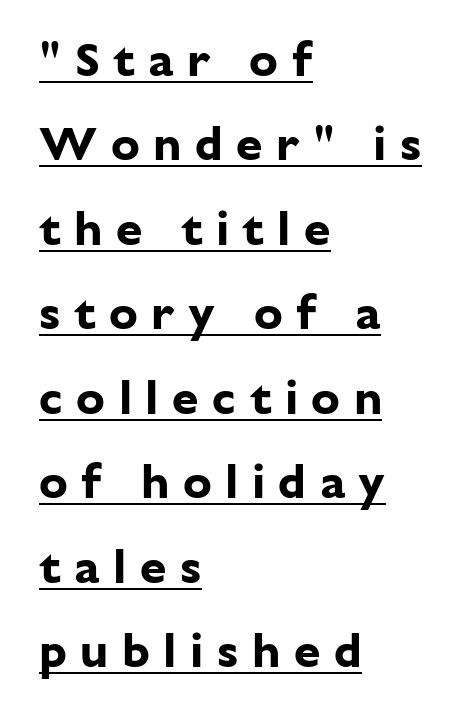
The image shows 48 px bold sans-serif type, upright; set left-aligned, line spacing 1.76x, unusually wide letter spacing (+0.28 em), underlined; low stroke contrast and a medium x-height.
